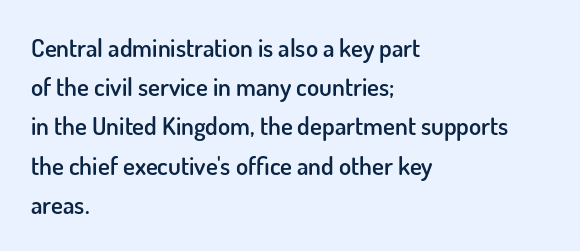
The image shows 25 px text type, upright; set left-aligned, normal line spacing (1.57x), normal letter spacing, not underlined.
